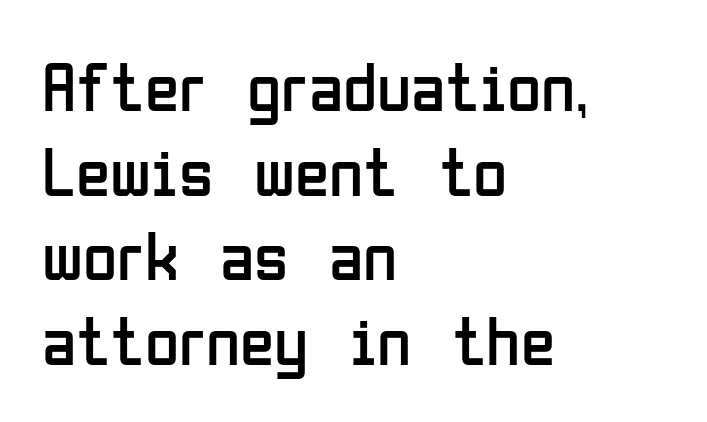
The image shows 70 px regular-weight, condensed sans-serif type, upright; set left-aligned, line spacing 1.21x, normal letter spacing, not underlined; low stroke contrast and a medium x-height.
